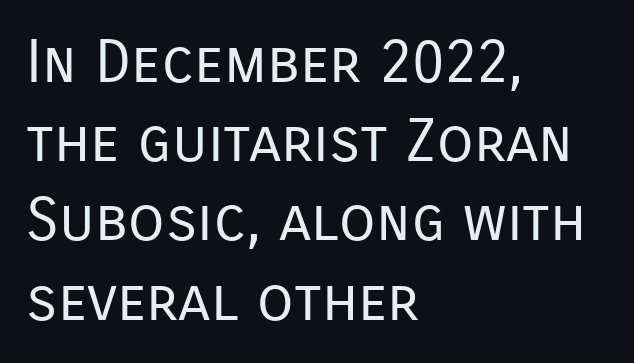
The image shows 60 px regular-weight sans-serif type, upright; set left-aligned, normal line spacing (1.32x), normal letter spacing, not underlined; low stroke contrast and a medium x-height.
